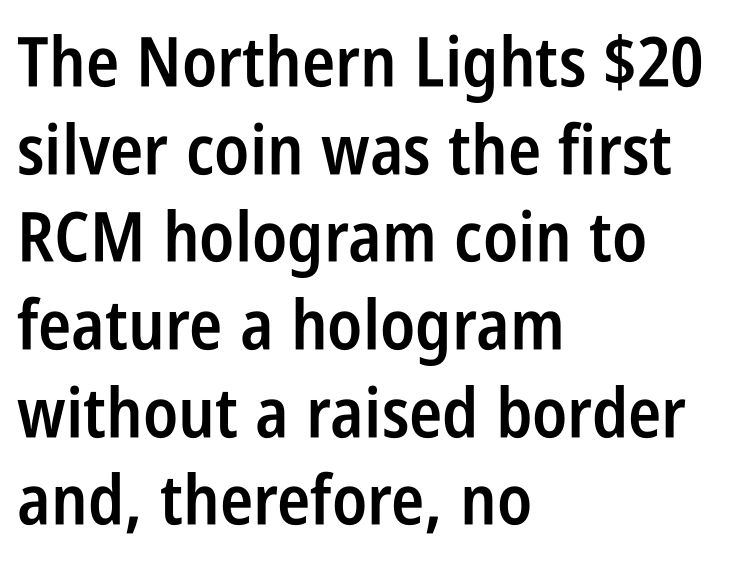
{"serif": "no", "italic": "no", "bold": "semi", "weight": "semibold", "width": "condensed", "stroke_contrast": "low", "x_height": "large", "monospaced": "no", "underline": "no", "align": "left", "line_spacing": "normal", "line_spacing_ratio": 1.27, "letter_spacing": "normal", "letter_spacing_em": 0.0, "glyph_px": 69}
